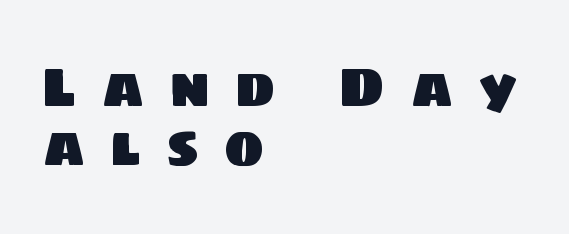
{"serif": "no", "width": "normal", "stroke_contrast": "low", "x_height": "large", "monospaced": "no", "underline": "no", "align": "left", "line_spacing": "tight", "line_spacing_ratio": 1.1, "letter_spacing": "wide", "letter_spacing_em": 0.46, "glyph_px": 54}
